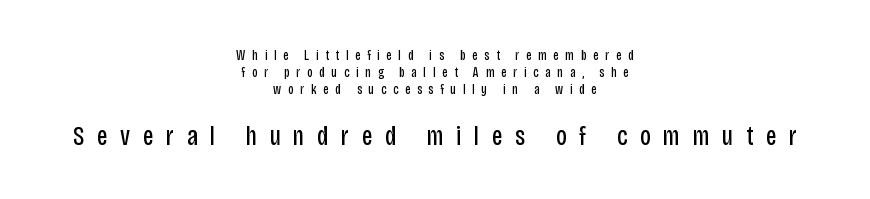
Q: Is the text bold? A: No.
Q: Is the text italic (slanted)? A: No, it is upright.
Q: Is the text underlined? A: No.
Q: How is the paragraph aligned? A: Centered.
Q: Is the spacing between letters normal or unusually wide? A: Unusually wide.
Q: Which block of text is set in a larger size, the first (top) or the second (bottom)? A: The second (bottom) one.
